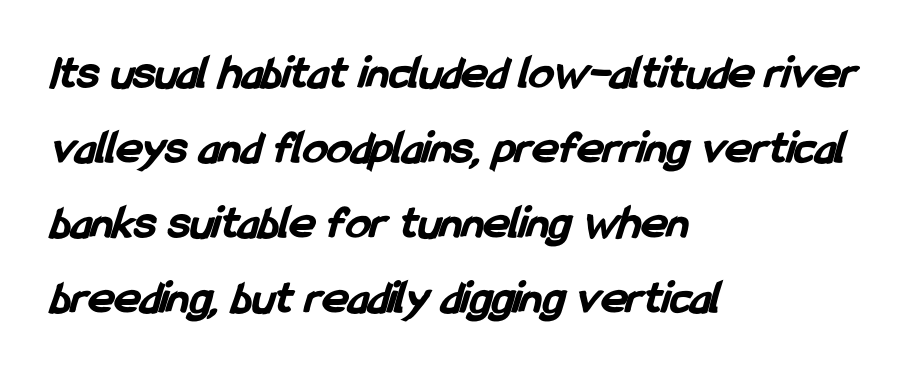
The image shows 49 px bold, condensed sans-serif type; set left-aligned, normal line spacing (1.53x), normal letter spacing, not underlined; low stroke contrast and a medium x-height.
